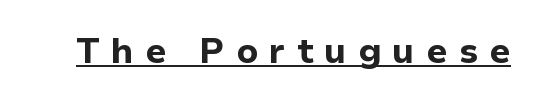
Q: Is the text bold? A: Yes.
Q: Is the text italic (slanted)? A: No, it is upright.
Q: Is the typeface a serif or a sans-serif typeface? A: Sans-serif.
Q: Is the text underlined? A: Yes.
Q: Is the spacing between letters normal or unusually wide? A: Unusually wide.
Q: Width (condensed, normal, or wide)? A: Normal.
Q: Stroke contrast? A: Low.
Q: x-height? A: Medium.
Q: Monospaced? A: No.
